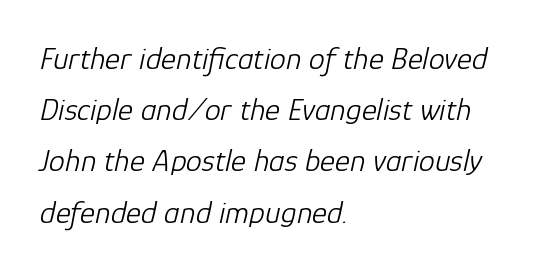
Vertical spacing — default. Honestly, the letter spacing is just normal — you wouldn't notice it. Unmarked baselines from the first word to the last. Which margin do the lines hug? The left one — the right edge is uneven. Every character sits at an angle, as italics do.
